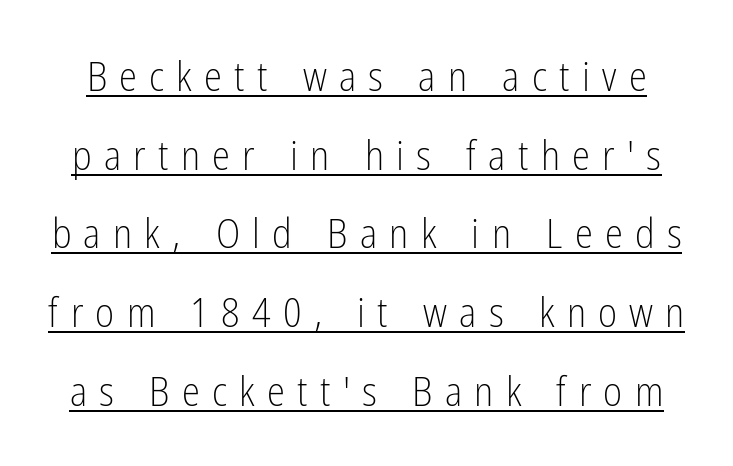
Q: Is the text bold? A: No.
Q: Is the text italic (slanted)? A: No, it is upright.
Q: Is the typeface a serif or a sans-serif typeface? A: Sans-serif.
Q: Is the text underlined? A: Yes.
Q: Is the spacing between letters normal or unusually wide? A: Unusually wide.
Q: Is the spacing between lines tight, normal or loose? A: Loose.
Q: Width (condensed, normal, or wide)? A: Condensed.
Q: Stroke contrast? A: Low.
Q: x-height? A: Medium.
Q: Monospaced? A: No.
